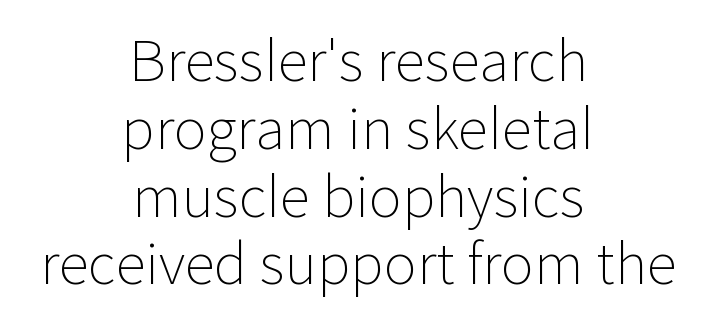
The image shows 56 px light sans-serif type, upright; set centered, line spacing 1.21x, normal letter spacing, not underlined; low stroke contrast and a medium x-height.
